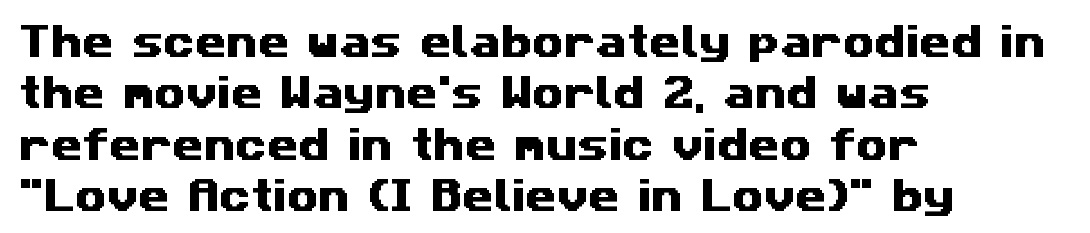
{"serif": "no", "width": "wide", "stroke_contrast": "medium", "x_height": "medium", "monospaced": "no", "underline": "no", "align": "left", "line_spacing": "normal", "line_spacing_ratio": 1.43, "letter_spacing": "normal", "letter_spacing_em": 0.0, "glyph_px": 36}
